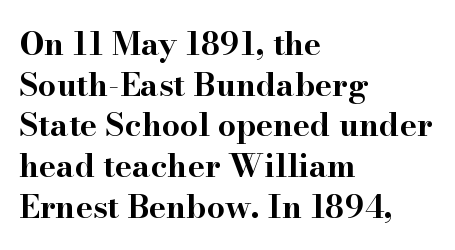
The image shows 32 px bold, wide serif type, upright; set left-aligned, normal line spacing (1.27x), normal letter spacing, not underlined; high stroke contrast and a small x-height.
